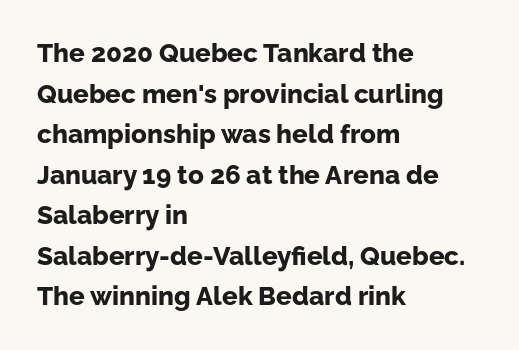
Q: Is the text bold? A: Yes.
Q: Is the text italic (slanted)? A: No, it is upright.
Q: Is the text underlined? A: No.
Q: How is the paragraph aligned? A: Left-aligned.
Q: Is the spacing between letters normal or unusually wide? A: Normal.
Q: Is the spacing between lines tight, normal or loose? A: Normal.
